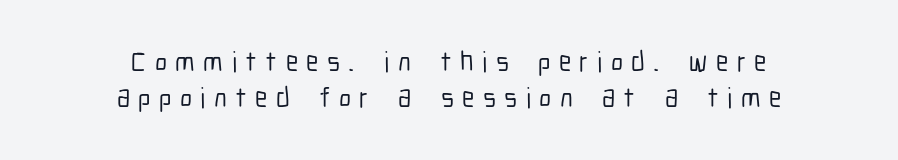
{"serif": "no", "italic": "no", "width": "condensed", "stroke_contrast": "low", "x_height": "medium", "monospaced": "no", "underline": "no", "align": "center", "line_spacing": "normal", "line_spacing_ratio": 1.29, "letter_spacing": "wide", "letter_spacing_em": 0.3, "glyph_px": 28}
